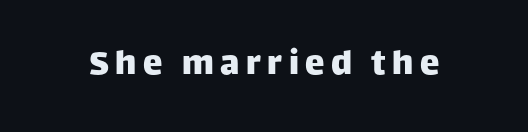
The image shows 39 px sans-serif type, upright; set not underlined; low stroke contrast and a large x-height.
